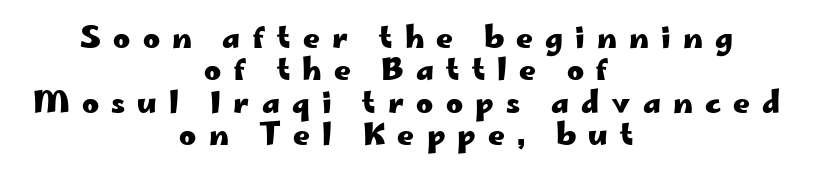
{"serif": "no", "italic": "no", "bold": "yes", "weight": "heavy", "width": "wide", "stroke_contrast": "low", "x_height": "small", "monospaced": "no", "underline": "no", "align": "center", "line_spacing": "tight", "line_spacing_ratio": 1.12, "letter_spacing": "wide", "letter_spacing_em": 0.42, "glyph_px": 29}
